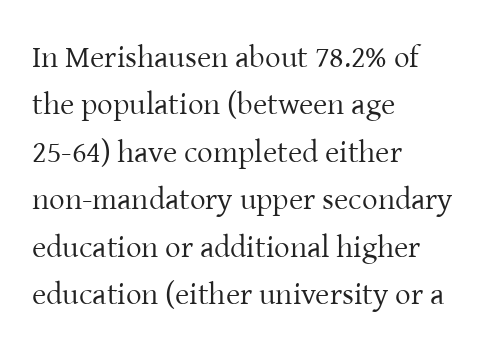
Q: Is the text bold? A: No.
Q: Is the text italic (slanted)? A: No, it is upright.
Q: Is the typeface a serif or a sans-serif typeface? A: Serif.
Q: Is the text underlined? A: No.
Q: How is the paragraph aligned? A: Left-aligned.
Q: Is the spacing between letters normal or unusually wide? A: Normal.
Q: Is the spacing between lines tight, normal or loose? A: Normal.
Q: Width (condensed, normal, or wide)? A: Normal.
Q: Stroke contrast? A: Low.
Q: x-height? A: Medium.
Q: Monospaced? A: No.
